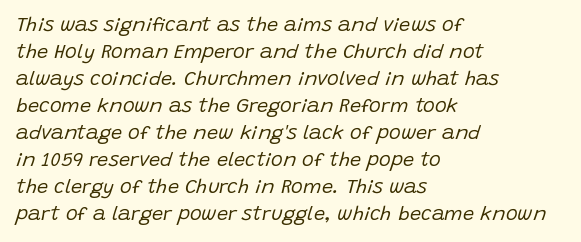
Q: Is the text bold? A: No.
Q: Is the text italic (slanted)? A: Yes, it leans right by about 15 degrees.
Q: Is the text underlined? A: No.
Q: How is the paragraph aligned? A: Left-aligned.
Q: Is the spacing between letters normal or unusually wide? A: Normal.
Q: Is the spacing between lines tight, normal or loose? A: Normal.
